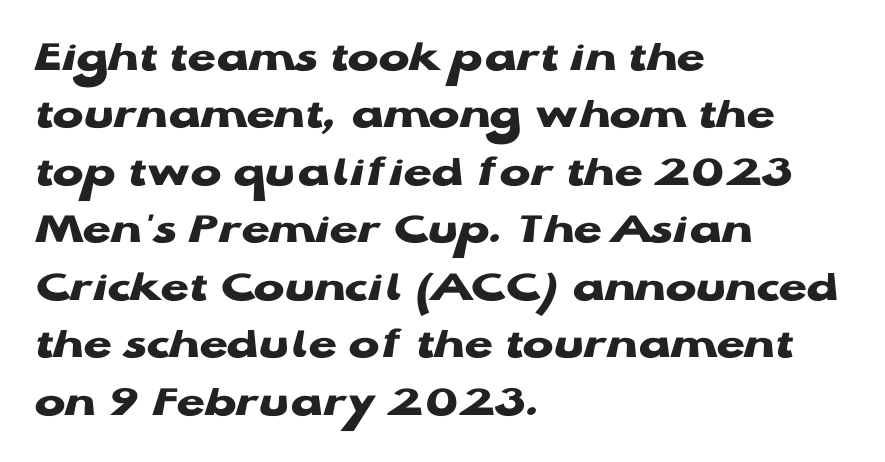
The image shows 46 px heavy, wide sans-serif type, upright; set left-aligned, normal line spacing (1.25x), normal letter spacing, not underlined; low stroke contrast and a medium x-height.
